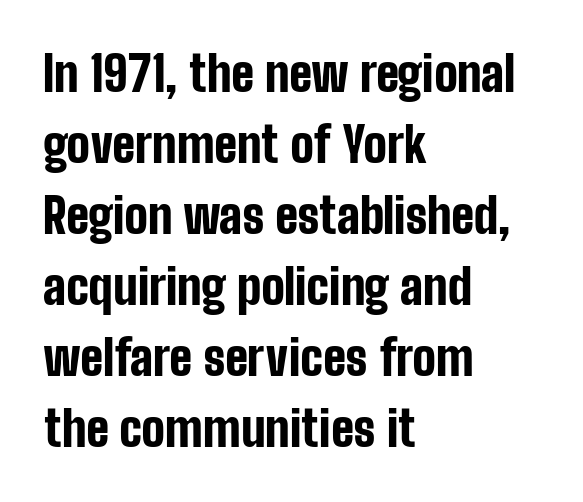
Q: Is the text bold? A: Yes.
Q: Is the text italic (slanted)? A: No, it is upright.
Q: Is the typeface a serif or a sans-serif typeface? A: Sans-serif.
Q: Is the text underlined? A: No.
Q: How is the paragraph aligned? A: Left-aligned.
Q: Is the spacing between letters normal or unusually wide? A: Normal.
Q: Is the spacing between lines tight, normal or loose? A: Normal.
Q: Width (condensed, normal, or wide)? A: Condensed.
Q: Stroke contrast? A: Low.
Q: x-height? A: Medium.
Q: Monospaced? A: No.
